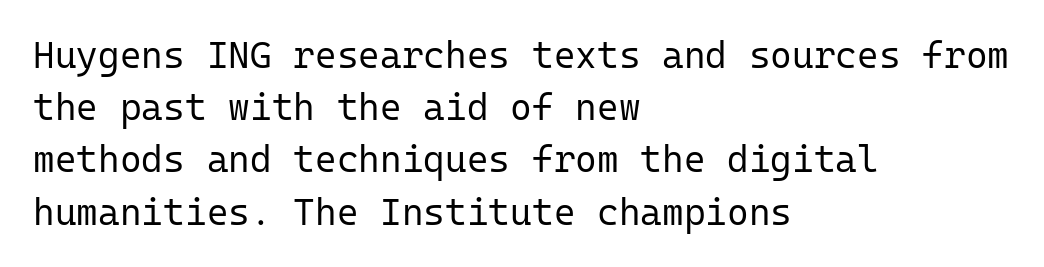
Here the glyphs are tracked normally, forming tight word shapes. Is this a fixed-width face? Yes — each glyph sits in an identical cell. A bare baseline throughout the passage. Each line starts at the same left margin while the right side varies. The block of text has a typical density, with ordinary space between rows. These lines are composed in type without serifs.
